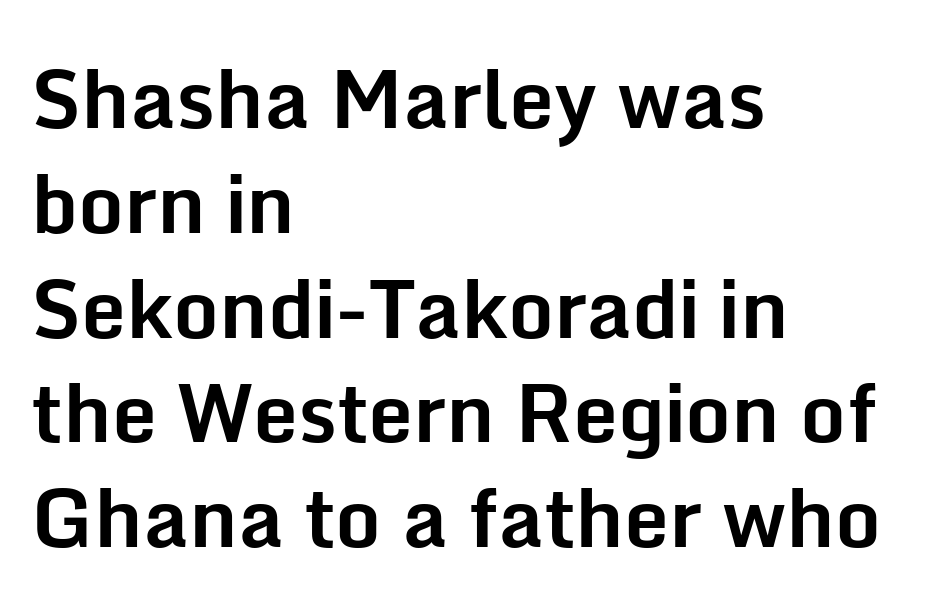
Q: Is the text bold? A: Yes.
Q: Is the text italic (slanted)? A: No, it is upright.
Q: Is the typeface a serif or a sans-serif typeface? A: Sans-serif.
Q: Is the text underlined? A: No.
Q: How is the paragraph aligned? A: Left-aligned.
Q: Is the spacing between letters normal or unusually wide? A: Normal.
Q: Is the spacing between lines tight, normal or loose? A: Normal.
Q: Width (condensed, normal, or wide)? A: Normal.
Q: Stroke contrast? A: Low.
Q: x-height? A: Medium.
Q: Monospaced? A: No.
